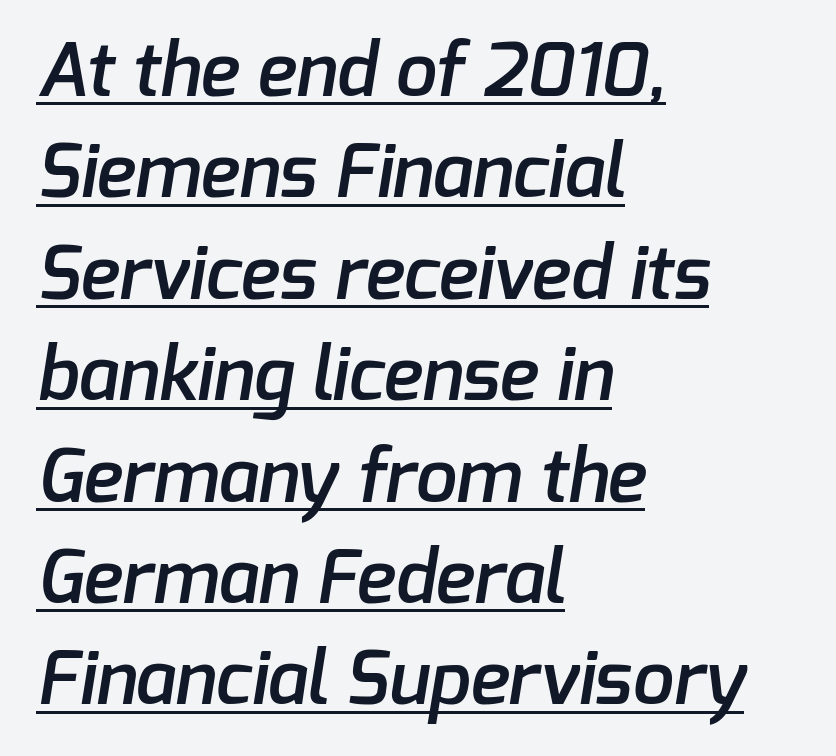
The image shows 74 px semibold sans-serif type; set left-aligned, normal line spacing (1.37x), normal letter spacing, underlined; low stroke contrast and a medium x-height.
